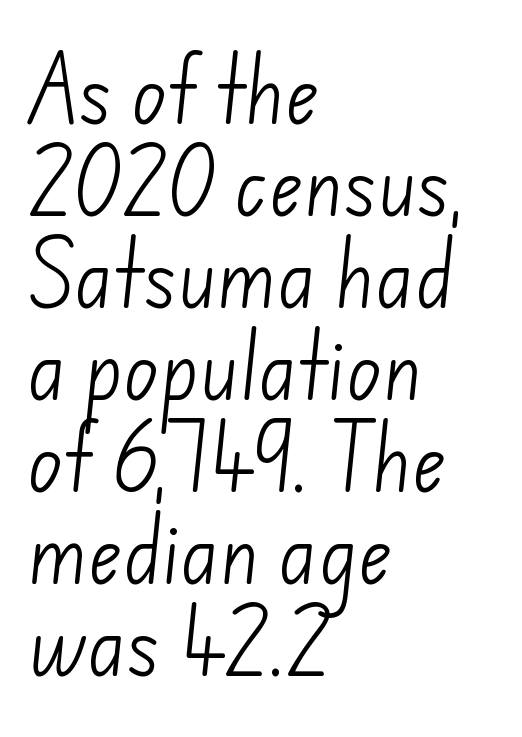
The letterforms sit shoulder to shoulder at normal distance. Varying glyph widths throughout — classic text-font behaviour. Line beginnings align vertically; line endings do not. Reading down the column, the eye jumps a familiar distance to each next line. On a weight scale, this lands at 450 or below.
